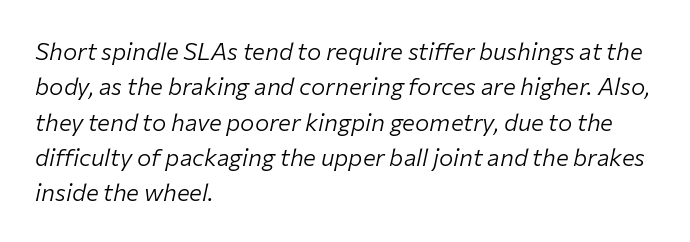
{"italic": "yes", "lean": "right", "slant_degrees": 12, "bold": "no", "underline": "no", "align": "left", "line_spacing": "normal", "line_spacing_ratio": 1.47, "letter_spacing": "normal", "letter_spacing_em": 0.0, "glyph_px": 24}
